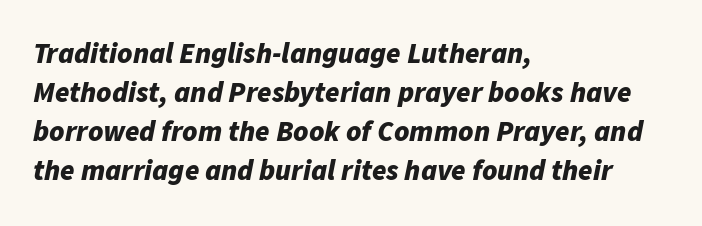
{"italic": "yes", "lean": "right", "slant_degrees": 11, "bold": "yes", "weight": "bold", "width": "normal", "stroke_contrast": "low", "x_height": "medium", "monospaced": "no", "underline": "no", "align": "left", "line_spacing": "normal", "line_spacing_ratio": 1.35, "letter_spacing": "normal", "letter_spacing_em": 0.0, "glyph_px": 29}
